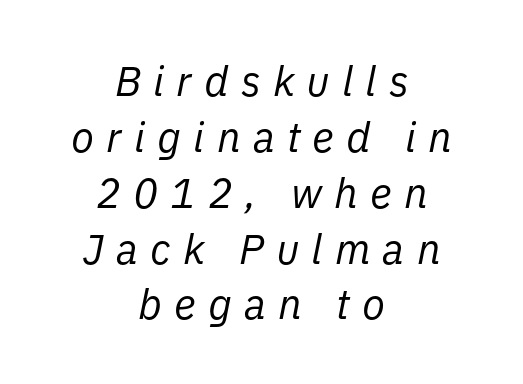
Looks like regular typesetting: each glyph gets only the width it needs. The horizontal fit of the characters is loose and conspicuously gappy. Would a proofreader flag this as italicized? Yes. If you folded the block vertically in half, each line would mirror itself in length.
